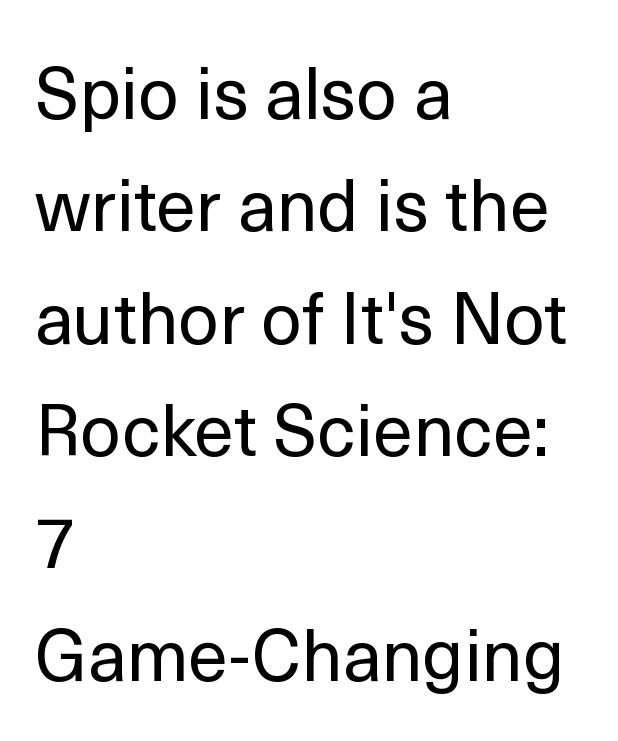
Q: Is the text bold? A: No.
Q: Is the text italic (slanted)? A: No, it is upright.
Q: Is the typeface a serif or a sans-serif typeface? A: Sans-serif.
Q: Is the text underlined? A: No.
Q: How is the paragraph aligned? A: Left-aligned.
Q: Is the spacing between letters normal or unusually wide? A: Normal.
Q: Is the spacing between lines tight, normal or loose? A: Normal.
Q: Width (condensed, normal, or wide)? A: Normal.
Q: x-height? A: Medium.
Q: Monospaced? A: No.
